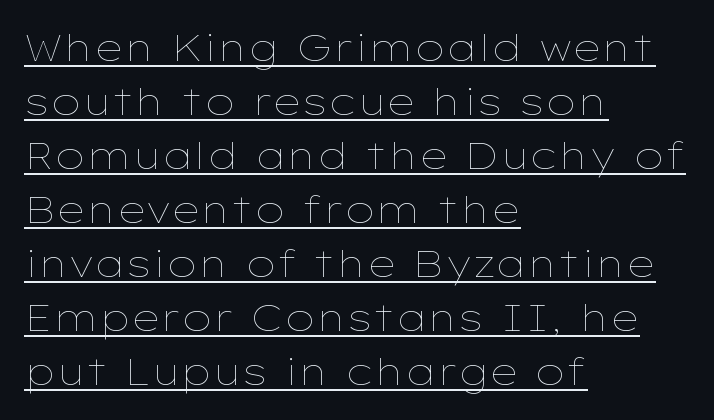
Q: Is the text bold? A: No.
Q: Is the text italic (slanted)? A: No, it is upright.
Q: Is the text underlined? A: Yes.
Q: How is the paragraph aligned? A: Left-aligned.
Q: Is the spacing between letters normal or unusually wide? A: Normal.
Q: Is the spacing between lines tight, normal or loose? A: Normal.
Q: Width (condensed, normal, or wide)? A: Wide.
Q: Stroke contrast? A: Low.
Q: x-height? A: Medium.
Q: Monospaced? A: No.
